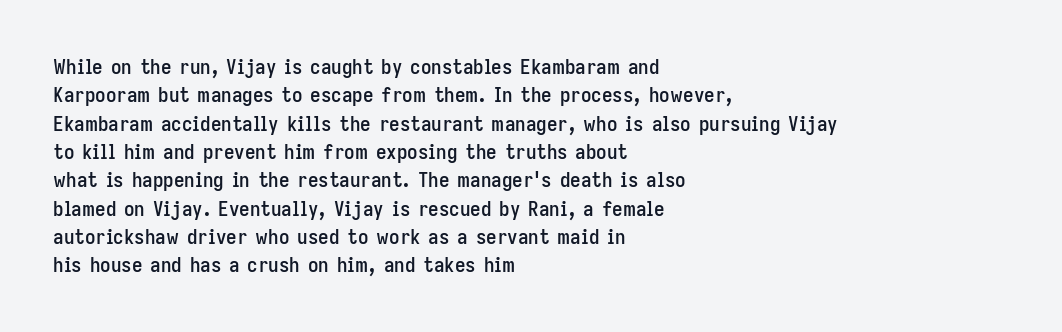
Posture: upright roman. The foot of each line stays bare and open. The passage shown stacks its lines at a standard gap. Alignment: flush left. The horizontal fit of the characters is conventional and even.
